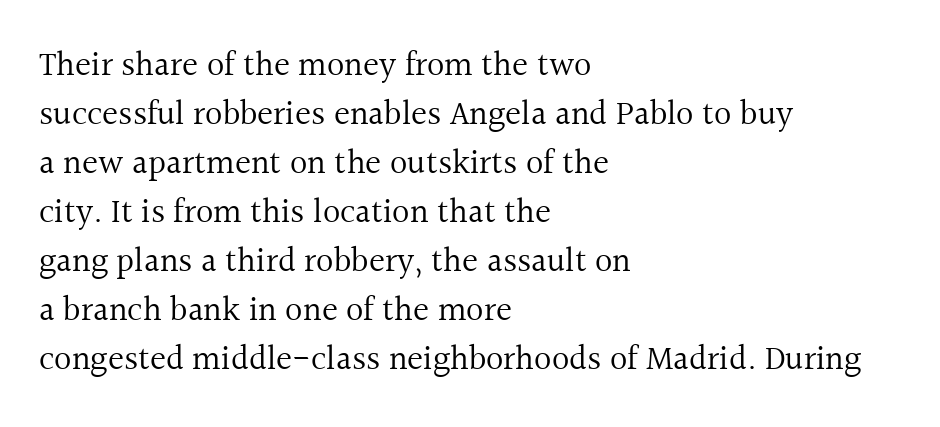
Q: Is the text bold? A: No.
Q: Is the text italic (slanted)? A: No, it is upright.
Q: Is the typeface a serif or a sans-serif typeface? A: Serif.
Q: Is the text underlined? A: No.
Q: How is the paragraph aligned? A: Left-aligned.
Q: Is the spacing between letters normal or unusually wide? A: Normal.
Q: Is the spacing between lines tight, normal or loose? A: Normal.
Q: Width (condensed, normal, or wide)? A: Normal.
Q: x-height? A: Medium.
Q: Monospaced? A: No.
